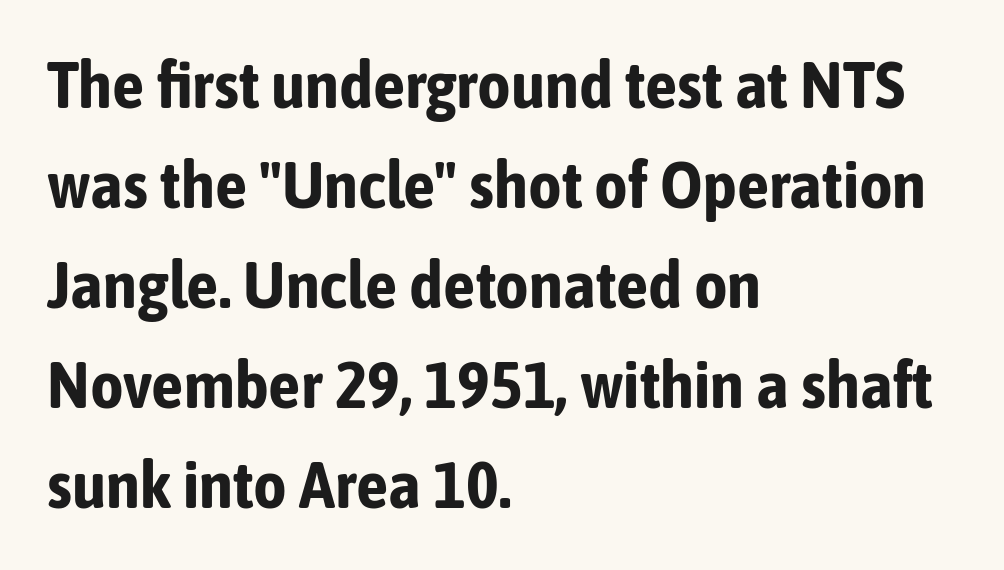
Q: Is the text bold? A: Yes.
Q: Is the text italic (slanted)? A: No, it is upright.
Q: Is the typeface a serif or a sans-serif typeface? A: Sans-serif.
Q: Is the text underlined? A: No.
Q: How is the paragraph aligned? A: Left-aligned.
Q: Is the spacing between letters normal or unusually wide? A: Normal.
Q: Is the spacing between lines tight, normal or loose? A: Normal.
Q: Width (condensed, normal, or wide)? A: Condensed.
Q: Stroke contrast? A: Low.
Q: x-height? A: Medium.
Q: Monospaced? A: No.
